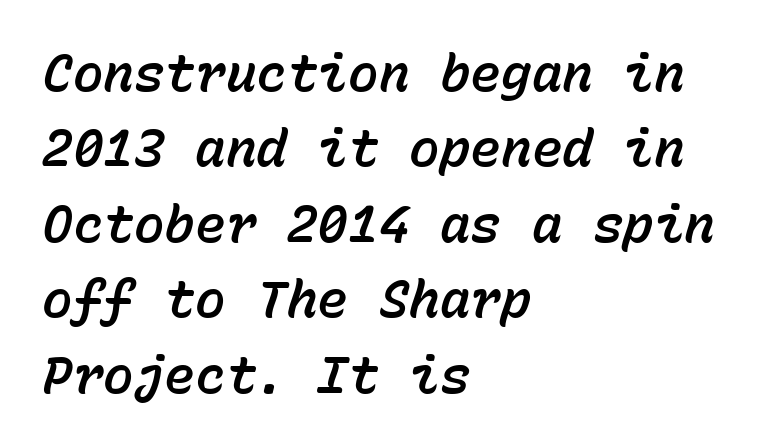
{"italic": "yes", "lean": "right", "slant_degrees": 15, "width": "normal", "stroke_contrast": "low", "x_height": "medium", "monospaced": "yes", "underline": "no", "align": "left", "line_spacing": "normal", "line_spacing_ratio": 1.48, "letter_spacing": "normal", "letter_spacing_em": 0.0, "glyph_px": 51}
